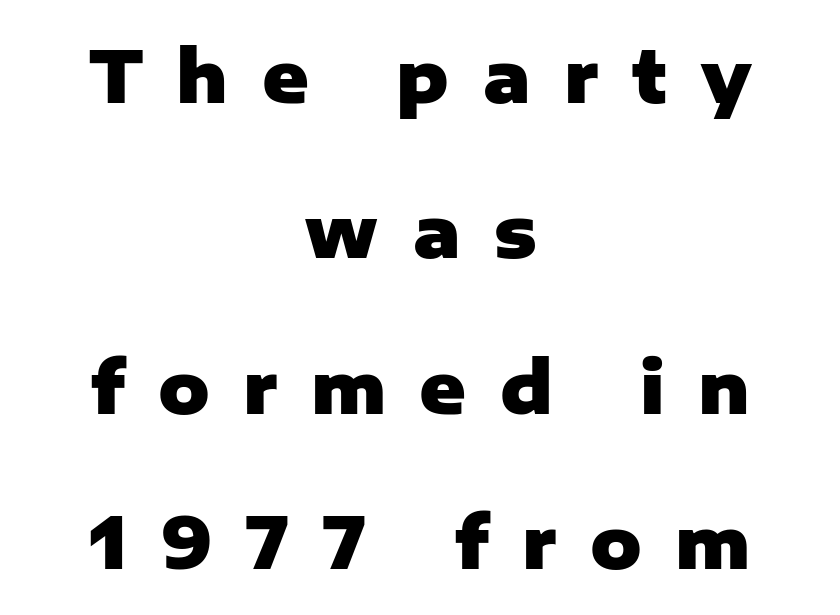
The image shows 71 px heavy sans-serif type, upright; set centered, loose line spacing (2.19x), unusually wide letter spacing (+0.47 em), not underlined; low stroke contrast and a medium x-height.
